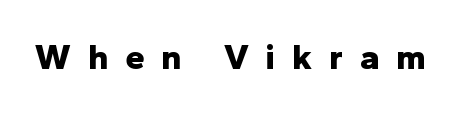
A typesetter would mark this as roman, not italic. This sample has the flowing, uneven cadence of proportional lettering. Honestly, the letter spacing is so wide it's the main thing you notice. The passage shown is typeset with a sans-serif family.
